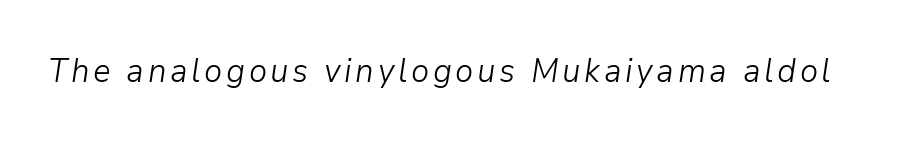
The image shows 33 px light type, italic (leaning right); set not underlined; low stroke contrast and a medium x-height.
